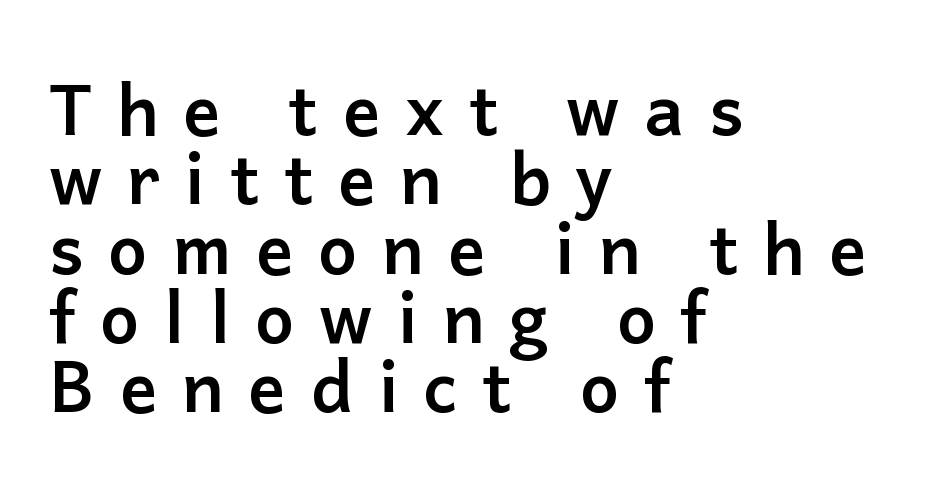
The font family rendered here belongs to the sans-serif group. The passage is arranged the way most books set body copy — flush left. In terms of letterspacing, this is a distinctly airy, spread setting. The leading is snug, giving the passage a crowded texture. The space beneath each line is pristine and unruled.
